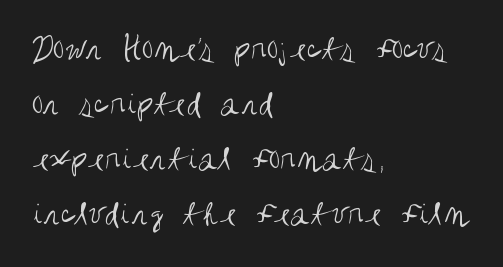
Beneath every word, the page is bare. Examine the stroke ends and you'll find no serifs. This sample has the flowing, uneven cadence of proportional lettering. The lines are quadded left. Regular leading. Tracking here is standard; glyphs follow each other at the usual distance.
